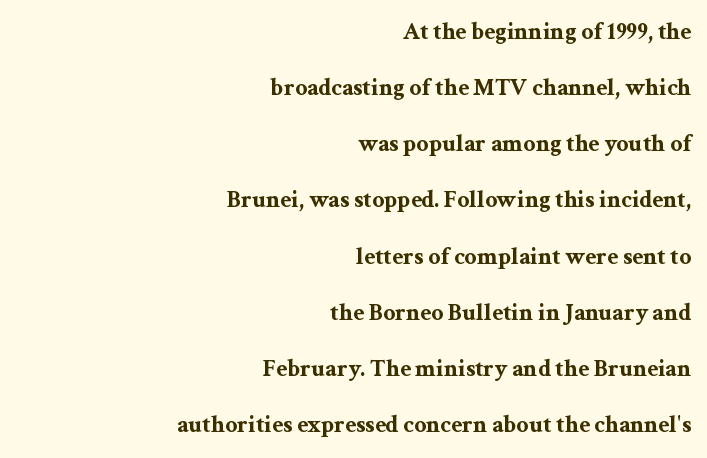
The image shows 24 px bold type, upright; set right-aligned, loose line spacing (2.34x), normal letter spacing, not underlined.
